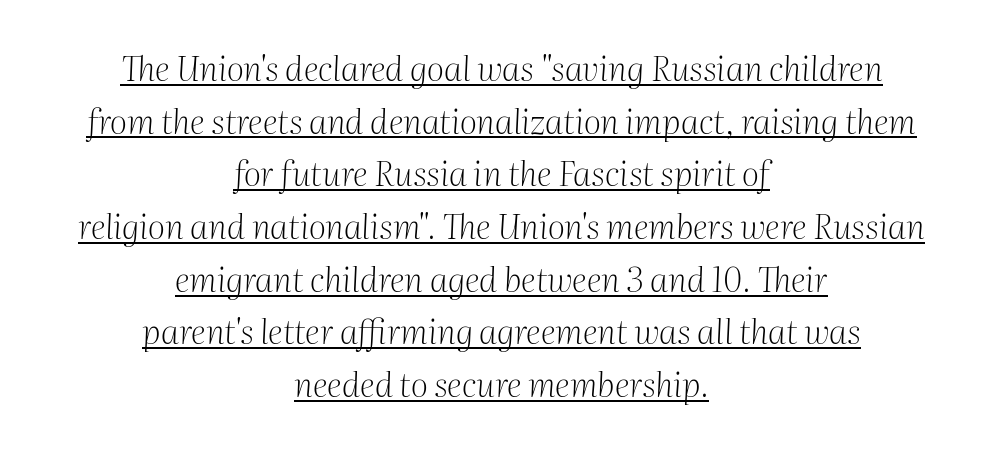
The face used here appears with an underline applied. Each letter's strokes conclude with small projecting serifs. Short note: letters normally spaced. Counters stay open thanks to moderate or lighter strokes.
